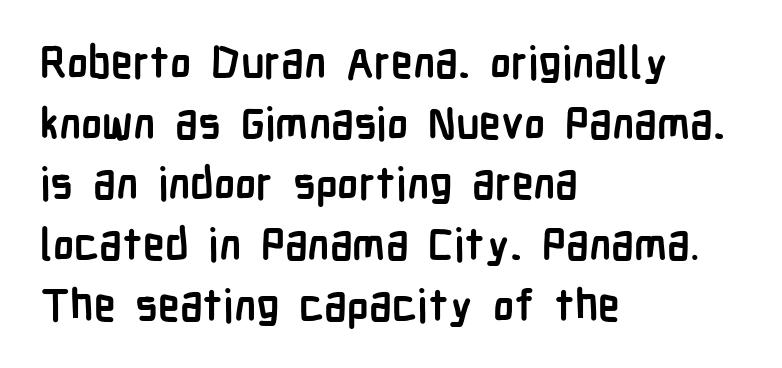
Q: Is the text bold? A: Yes.
Q: Is the text italic (slanted)? A: No, it is upright.
Q: Is the typeface a serif or a sans-serif typeface? A: Sans-serif.
Q: Is the text underlined? A: No.
Q: How is the paragraph aligned? A: Left-aligned.
Q: Is the spacing between letters normal or unusually wide? A: Normal.
Q: Is the spacing between lines tight, normal or loose? A: Normal.
Q: Width (condensed, normal, or wide)? A: Condensed.
Q: Stroke contrast? A: Low.
Q: x-height? A: Medium.
Q: Monospaced? A: No.
